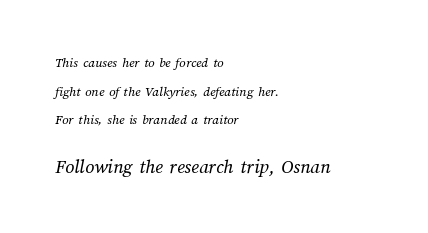
Q: Is the text bold? A: No.
Q: Is the text underlined? A: No.
Q: How is the paragraph aligned? A: Left-aligned.
Q: Is the spacing between letters normal or unusually wide? A: Normal.
Q: Is the spacing between lines tight, normal or loose? A: Loose.
Q: Which block of text is set in a larger size, the first (top) or the second (bottom)? A: The second (bottom) one.
